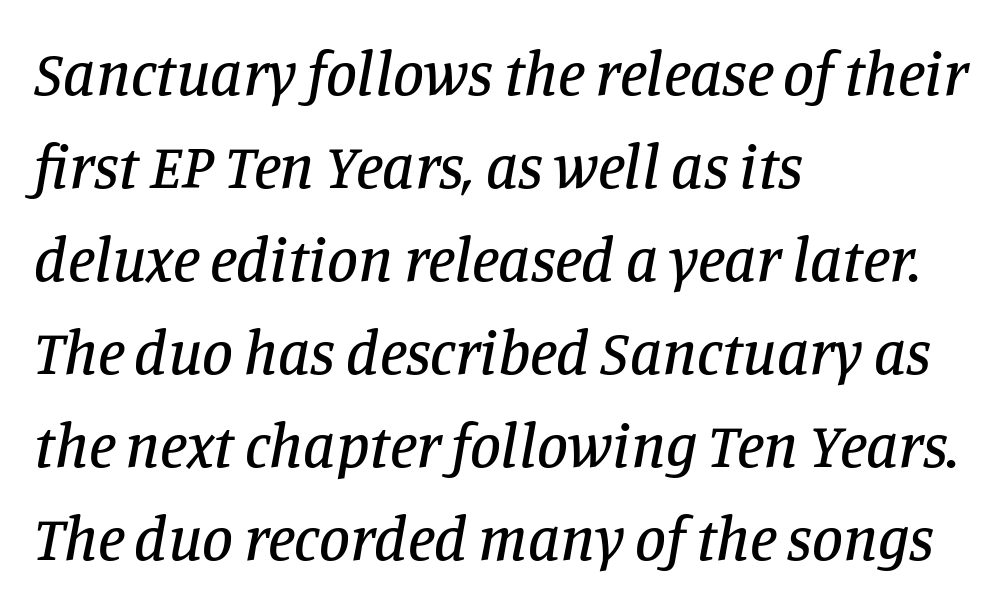
Q: Is the text italic (slanted)? A: Yes, it leans right by about 11 degrees.
Q: Is the typeface a serif or a sans-serif typeface? A: Serif.
Q: Is the text underlined? A: No.
Q: How is the paragraph aligned? A: Left-aligned.
Q: Is the spacing between letters normal or unusually wide? A: Normal.
Q: Is the spacing between lines tight, normal or loose? A: Normal.
Q: Width (condensed, normal, or wide)? A: Normal.
Q: Stroke contrast? A: Low.
Q: x-height? A: Large.
Q: Monospaced? A: No.
